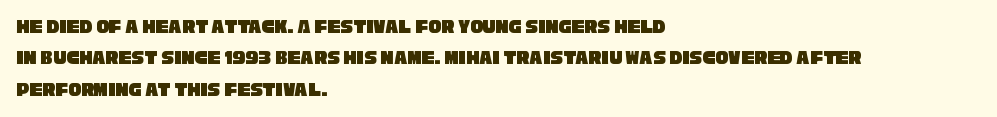
Underlining? Definitely not there. Nobody touched the tracking dial on this one. Where is the straight margin? On the left. Leading: standard.
